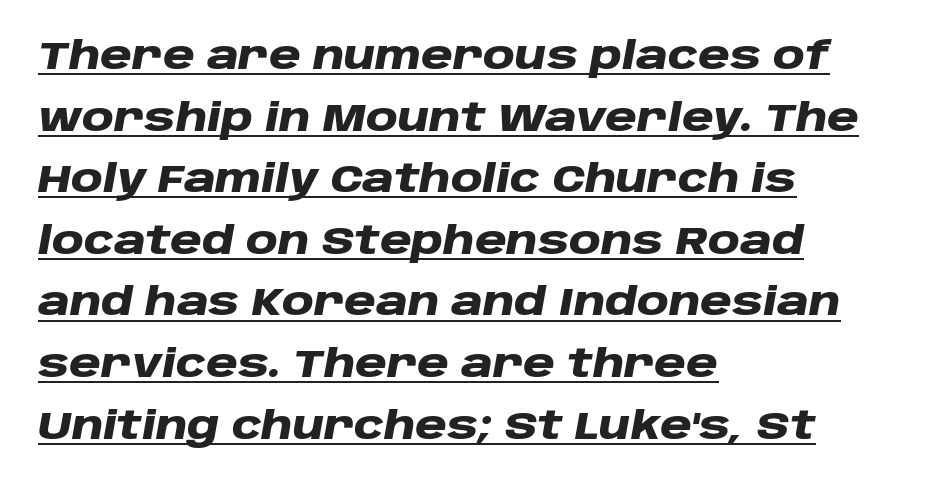
The image shows 39 px heavy, wide type, italic (leaning right); set left-aligned, normal line spacing (1.58x), normal letter spacing, underlined; low stroke contrast and a large x-height.
